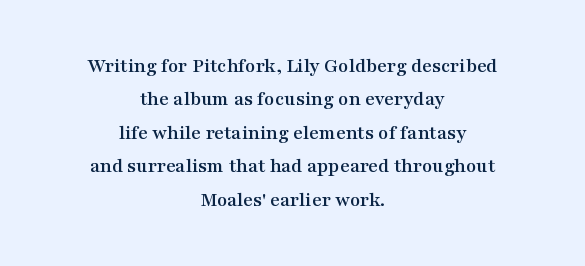
The image shows 21 px text type, upright; set centered, normal line spacing (1.59x), normal letter spacing, not underlined.
